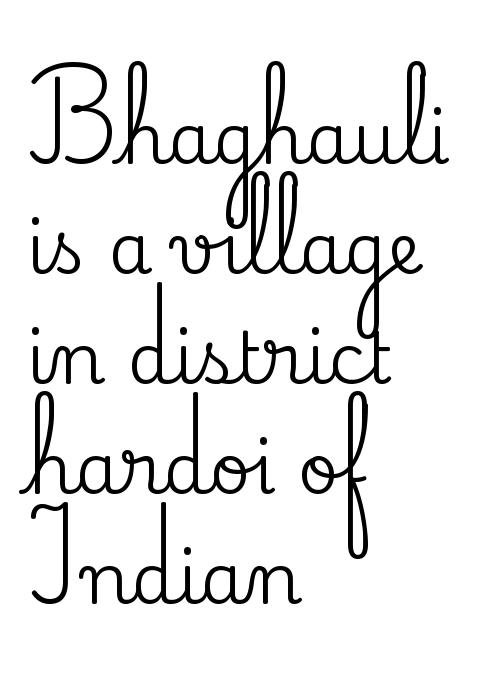
{"serif": "yes", "italic": "no", "width": "normal", "stroke_contrast": "medium", "x_height": "small", "monospaced": "no", "underline": "no", "align": "left", "line_spacing": "normal", "line_spacing_ratio": 1.55, "letter_spacing": "normal", "letter_spacing_em": 0.0, "glyph_px": 71}
